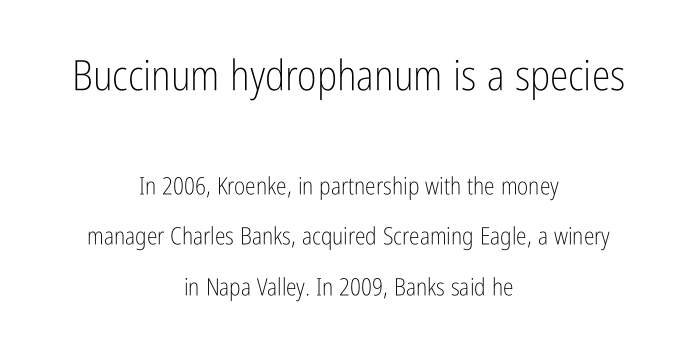
The image shows 42 px light, condensed sans-serif type, upright; set centered, loose line spacing (2.1x), normal letter spacing, not underlined; the first (top) block is 1.75x larger; low stroke contrast and a medium x-height.
